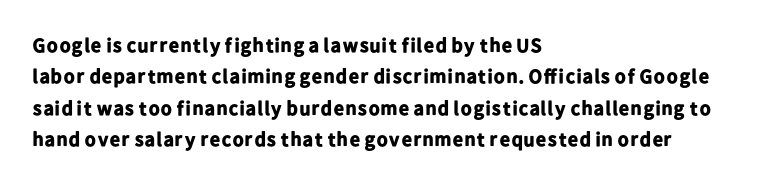
The image shows 20 px bold type, upright; set left-aligned, normal line spacing (1.57x), normal letter spacing, not underlined.
